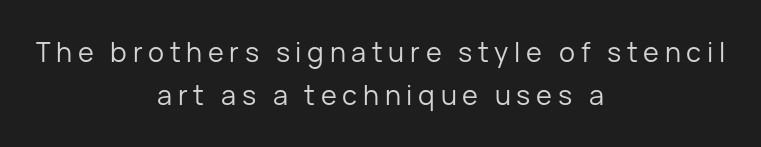
{"italic": "no", "bold": "no", "underline": "no", "align": "center", "line_spacing": "normal", "line_spacing_ratio": 1.59, "letter_spacing": "wide", "letter_spacing_em": 0.21, "glyph_px": 27}
